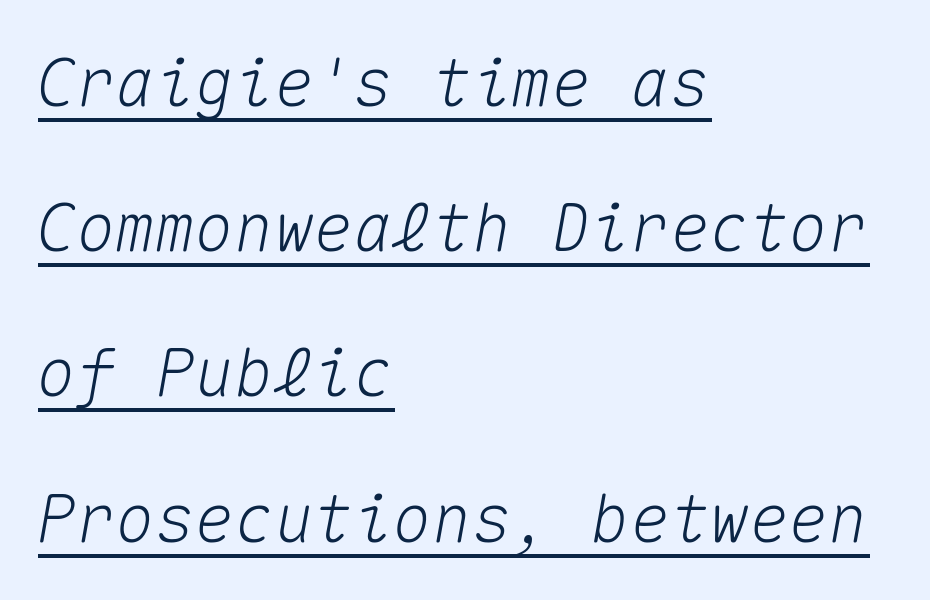
Here the designer chose a console-style face with uniform glyph widths. Is the letter spacing exaggerated? No — it looks like the ordinary default. The rendering anchors every line to the left-hand side. The face used here appears with an underline applied. A typesetter would mark this as italic.
